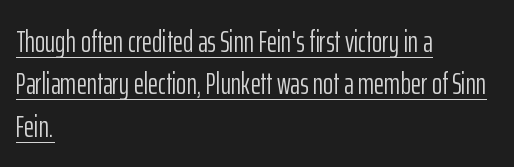
{"serif": "no", "italic": "no", "bold": "no", "weight": "light", "width": "condensed", "stroke_contrast": "low", "x_height": "medium", "monospaced": "no", "underline": "yes", "align": "left", "line_spacing": "normal", "line_spacing_ratio": 1.37, "letter_spacing": "normal", "letter_spacing_em": 0.0, "glyph_px": 31}
